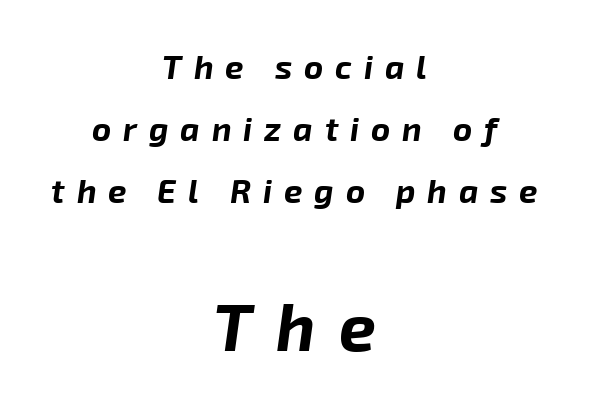
{"italic": "yes", "lean": "right", "slant_degrees": 8, "bold": "yes", "weight": "bold", "width": "normal", "stroke_contrast": "low", "x_height": "medium", "monospaced": "no", "underline": "no", "align": "center", "line_spacing_ratio": 1.88, "letter_spacing": "wide", "letter_spacing_em": 0.36, "larger_block": "second", "size_ratio": 2.0, "glyph_px": 66}
